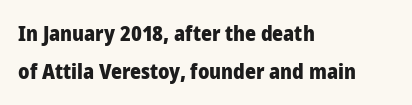
The font's upright variant was chosen for this text. Does the copy run flush right? No — it runs flush left. Bare-footed words on every line. Does the weight exceed regular? Yes, all the way to bold. How are the letters spaced? Ordinarily, with no added tracking.
